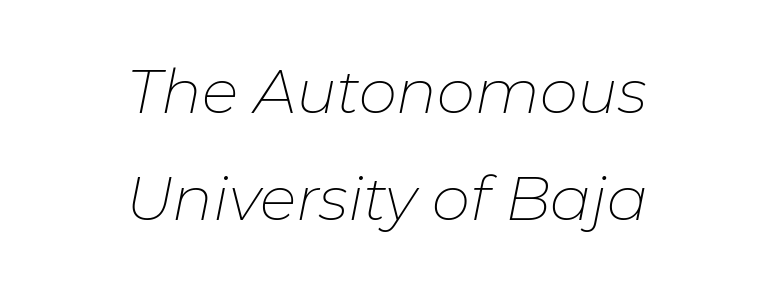
Both edges are ragged and mirror each other, which tells us the setting is centered. Proportional: the letters do not fall into vertical columns. A light-to-regular cut is what we see here. Nothing unusual about the tracking: characters are spaced as the font intends. Quick note: italic. A bare baseline throughout the passage.
